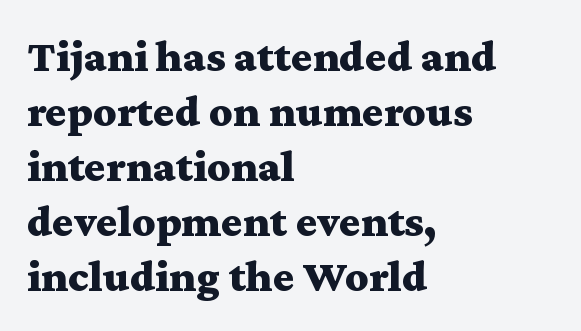
{"serif": "yes", "italic": "no", "bold": "yes", "weight": "bold", "width": "wide", "stroke_contrast": "medium", "x_height": "medium", "monospaced": "no", "underline": "no", "align": "left", "line_spacing_ratio": 1.22, "letter_spacing": "normal", "letter_spacing_em": 0.0, "glyph_px": 45}
